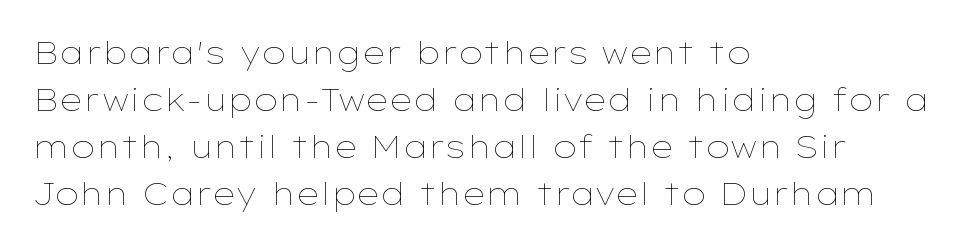
This sample has the flowing, uneven cadence of proportional lettering. The block of text has a typical density, with ordinary space between rows. Heaviness? Minimal to ordinary, like unemphasized prose. Does the lettering tilt? It doesn't — this is upright.
